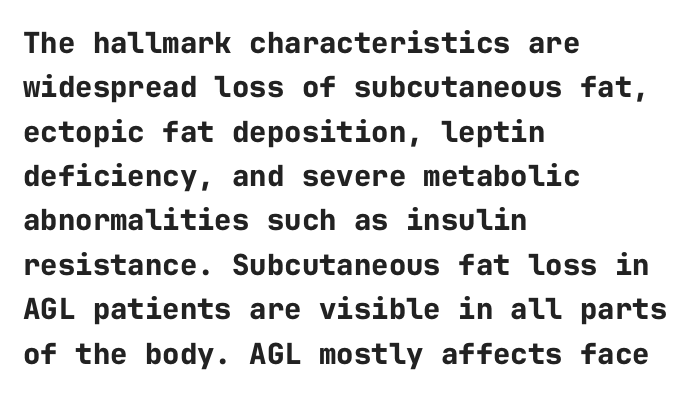
The gap between lines stays unmarked. Caption: standard tracking, unaltered. Line starts are locked; line ends wander. Do the characters align in a grid? Yes, the font is monospaced. Look at the bottom of the vertical strokes: they stop flat, with no serifs.
